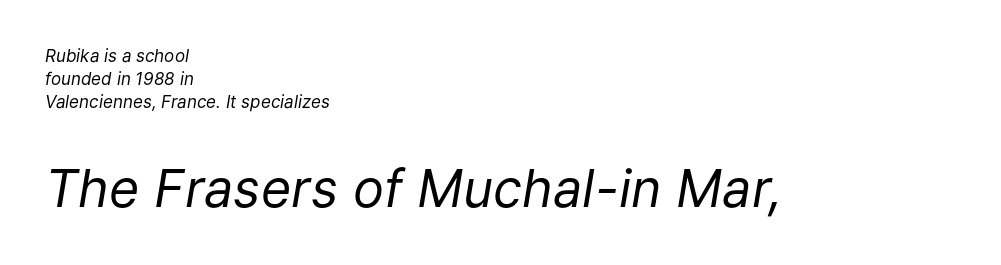
{"italic": "yes", "lean": "right", "slant_degrees": 9, "bold": "no", "weight": "regular", "width": "normal", "stroke_contrast": "low", "x_height": "medium", "monospaced": "no", "underline": "no", "align": "left", "line_spacing": "normal", "line_spacing_ratio": 1.36, "letter_spacing": "normal", "letter_spacing_em": 0.0, "larger_block": "second", "size_ratio": 3.06, "glyph_px": 52}
